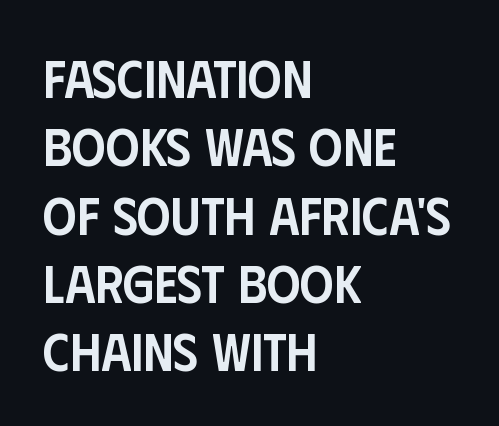
{"serif": "no", "italic": "no", "bold": "semi", "weight": "semibold", "width": "condensed", "stroke_contrast": "low", "x_height": "large", "monospaced": "no", "underline": "no", "align": "left", "line_spacing": "normal", "line_spacing_ratio": 1.29, "letter_spacing": "normal", "letter_spacing_em": 0.0, "glyph_px": 53}
